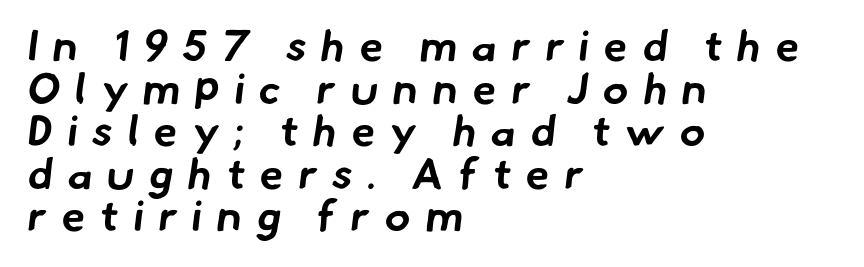
The zone under the glyphs is completely vacant. The block of text is dense from top to bottom, with scant space between rows. Substantial extra tracking has been applied to these lines. These lines are composed in type without serifs. Looks like regular typesetting: each glyph gets only the width it needs. Is the block centered? No — it sits flush against the left margin.
